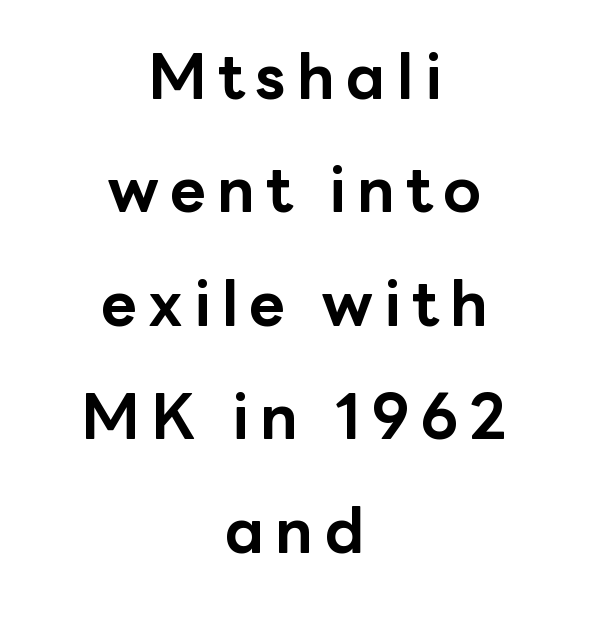
The image shows 62 px bold sans-serif type, upright; set centered, line spacing 1.83x, not underlined; low stroke contrast and a medium x-height.
